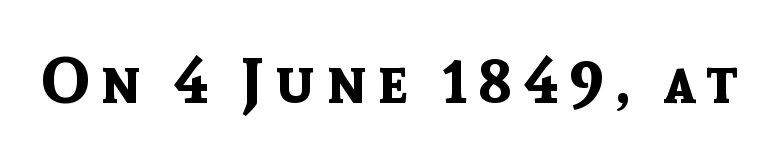
Think of a printed novel: that variable character pitch is what you see here. Beneath every word, the page is bare. Classification — sans serif. The axis of the letterforms is exactly vertical. Each glyph is drawn with heavy, bold strokes.
